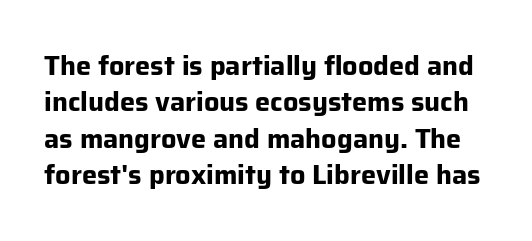
{"italic": "no", "bold": "yes", "underline": "no", "line_spacing": "normal", "line_spacing_ratio": 1.35, "letter_spacing": "normal", "letter_spacing_em": 0.0, "glyph_px": 27}
